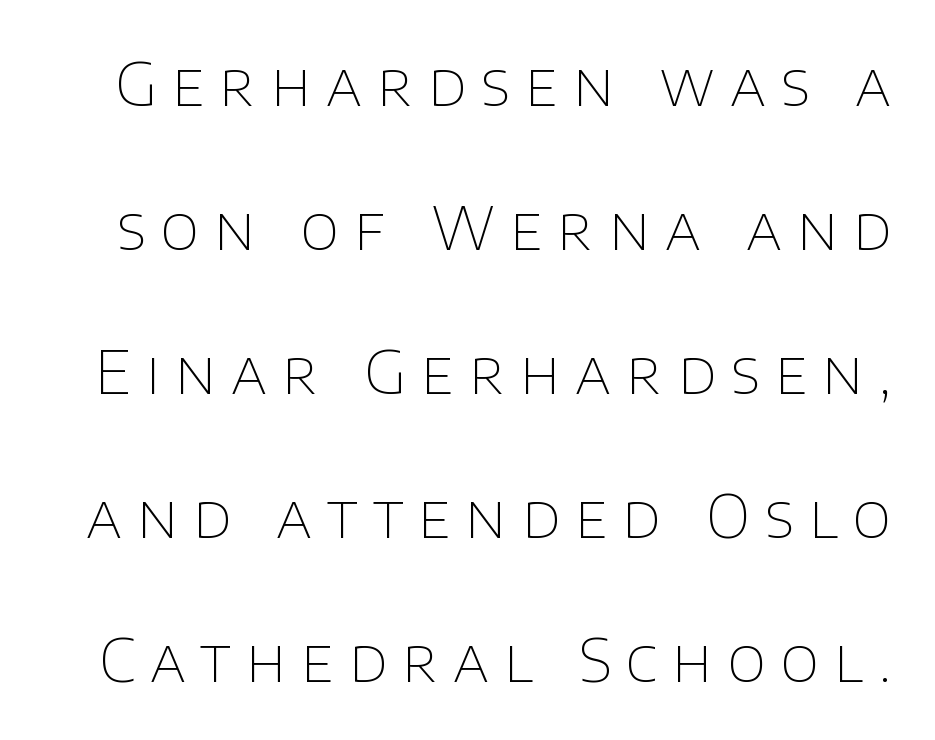
Just letters on the line, the space beneath them empty. A typesetter would call this proportional, since set widths differ per character. What's the leading like? Stretched, with rows far apart. Does the type have serifs? No, each stem ends abruptly. The letters look calm and open, with moderate or lighter stems. These lines have a slow, spaced-out rhythm from letter to letter.
